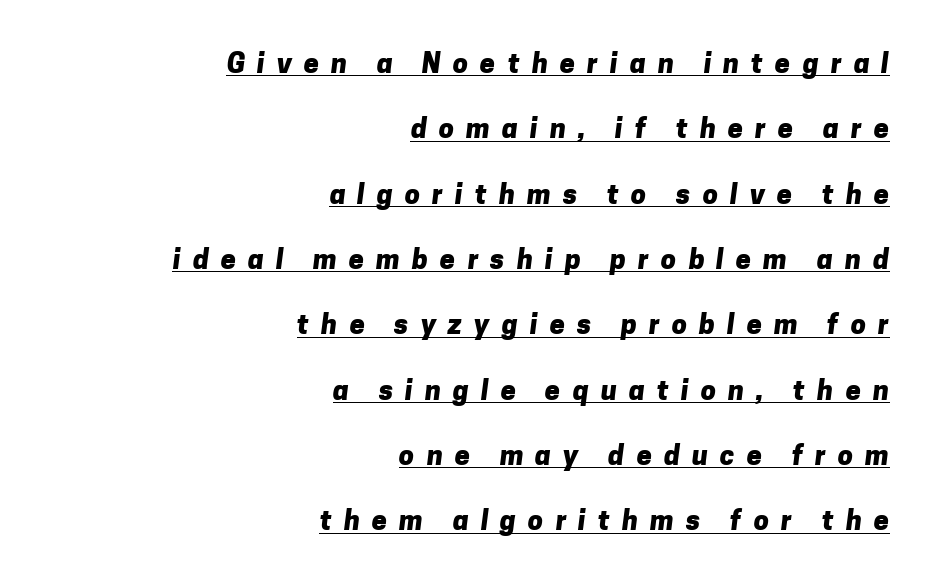
Check the space under the baseline: a stroke is drawn there. Typeset ragged left — the right edge is the straight one. What's the leading like? Stretched, with rows far apart. A full-strength bold gives these letters their thick strokes. The letterforms stand isolated, each surrounded by extra space.
